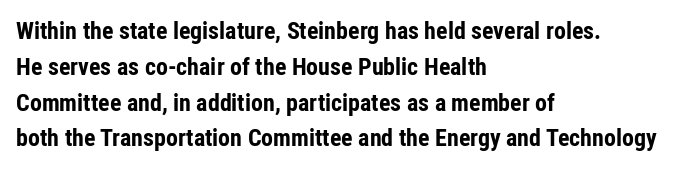
Q: Is the text bold? A: Yes.
Q: Is the text italic (slanted)? A: No, it is upright.
Q: Is the text underlined? A: No.
Q: How is the paragraph aligned? A: Left-aligned.
Q: Is the spacing between letters normal or unusually wide? A: Normal.
Q: Is the spacing between lines tight, normal or loose? A: Normal.
